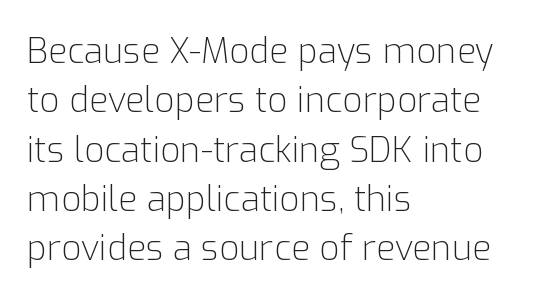
Q: Is the text bold? A: No.
Q: Is the text italic (slanted)? A: No, it is upright.
Q: Is the typeface a serif or a sans-serif typeface? A: Sans-serif.
Q: Is the text underlined? A: No.
Q: How is the paragraph aligned? A: Left-aligned.
Q: Is the spacing between letters normal or unusually wide? A: Normal.
Q: Is the spacing between lines tight, normal or loose? A: Normal.
Q: Width (condensed, normal, or wide)? A: Normal.
Q: Stroke contrast? A: Low.
Q: x-height? A: Medium.
Q: Monospaced? A: No.
